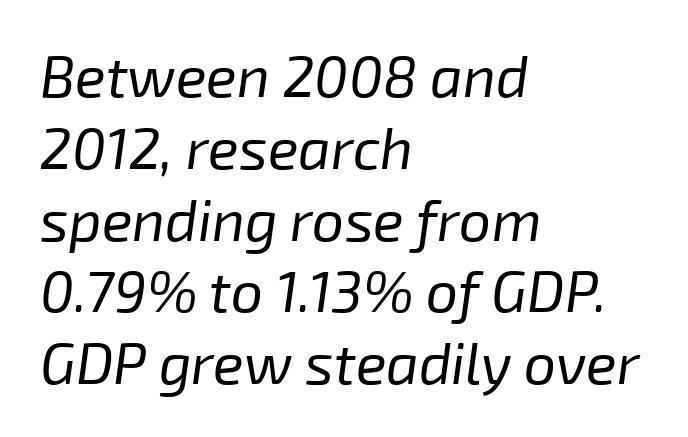
Q: Is the text bold? A: No.
Q: Is the text italic (slanted)? A: Yes, it leans right by about 8 degrees.
Q: Is the text underlined? A: No.
Q: How is the paragraph aligned? A: Left-aligned.
Q: Is the spacing between letters normal or unusually wide? A: Normal.
Q: Is the spacing between lines tight, normal or loose? A: Normal.
Q: Width (condensed, normal, or wide)? A: Normal.
Q: Stroke contrast? A: Low.
Q: x-height? A: Medium.
Q: Monospaced? A: No.
